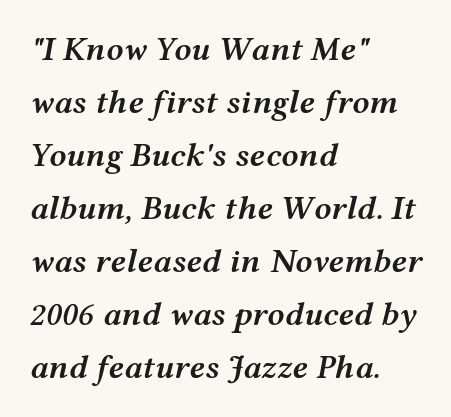
{"italic": "yes", "lean": "right", "slant_degrees": 12, "bold": "semi", "weight": "semibold", "width": "wide", "stroke_contrast": "medium", "x_height": "medium", "monospaced": "no", "underline": "no", "align": "left", "line_spacing": "normal", "line_spacing_ratio": 1.56, "letter_spacing": "normal", "letter_spacing_em": 0.0, "glyph_px": 34}
